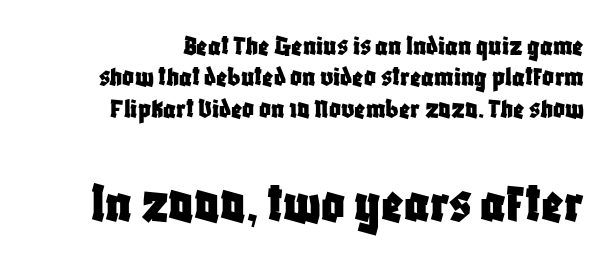
{"serif": "no", "italic": "no", "width": "condensed", "stroke_contrast": "low", "x_height": "large", "monospaced": "no", "underline": "no", "line_spacing": "tight", "line_spacing_ratio": 1.08, "letter_spacing": "normal", "letter_spacing_em": 0.0, "larger_block": "second", "size_ratio": 2.0, "glyph_px": 58}
